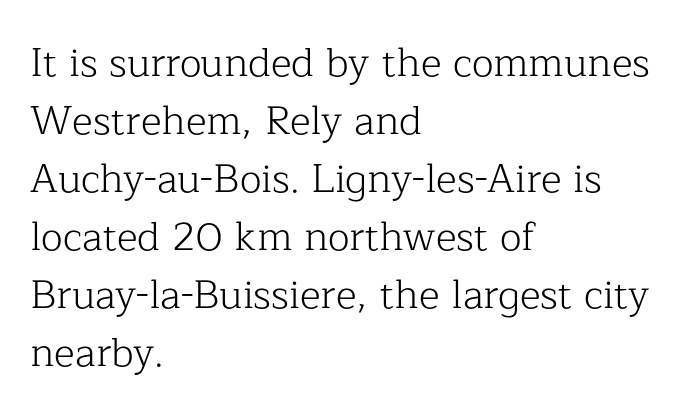
The image shows 40 px light serif type, upright; set left-aligned, normal line spacing (1.45x), normal letter spacing, not underlined; low stroke contrast and a medium x-height.
